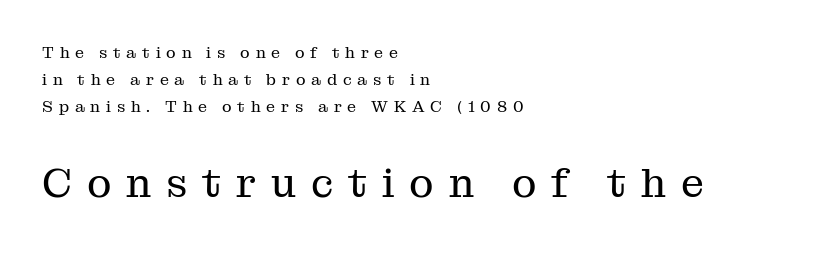
Q: Is the text bold? A: No.
Q: Is the text italic (slanted)? A: No, it is upright.
Q: Is the typeface a serif or a sans-serif typeface? A: Serif.
Q: Is the text underlined? A: No.
Q: How is the paragraph aligned? A: Left-aligned.
Q: Is the spacing between letters normal or unusually wide? A: Unusually wide.
Q: Is the spacing between lines tight, normal or loose? A: Normal.
Q: Which block of text is set in a larger size, the first (top) or the second (bottom)? A: The second (bottom) one.
Q: Width (condensed, normal, or wide)? A: Normal.
Q: Stroke contrast? A: Medium.
Q: x-height? A: Medium.
Q: Monospaced? A: No.
